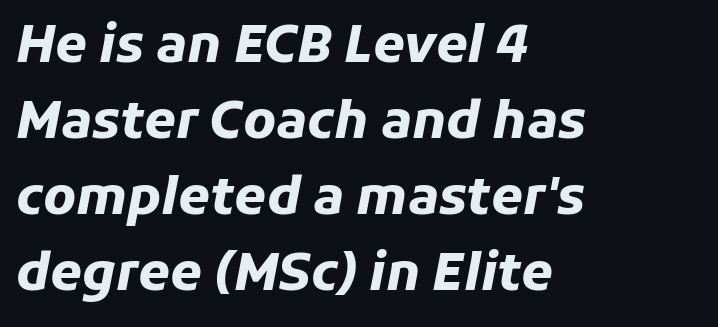
Q: Is the text bold? A: Yes.
Q: Is the text italic (slanted)? A: Yes, it leans right by about 11 degrees.
Q: Is the text underlined? A: No.
Q: How is the paragraph aligned? A: Left-aligned.
Q: Is the spacing between letters normal or unusually wide? A: Normal.
Q: Is the spacing between lines tight, normal or loose? A: Normal.
Q: Width (condensed, normal, or wide)? A: Normal.
Q: Stroke contrast? A: Low.
Q: x-height? A: Medium.
Q: Monospaced? A: No.
